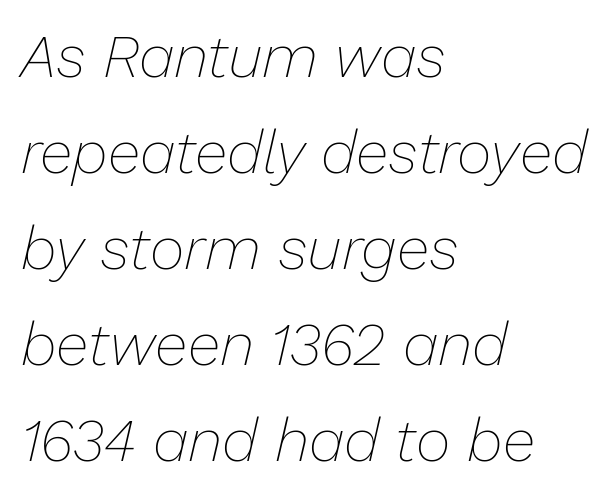
Italic? Definitely — the glyphs are oblique. This sample has the flowing, uneven cadence of proportional lettering. Decoration check: the copy has no underline. The paragraph shown leans on its left margin. This block has exactly the height ordinary leading produces.
